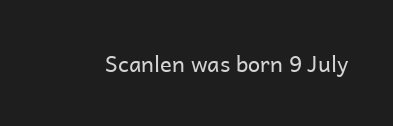
Q: Is the text bold? A: No.
Q: Is the text italic (slanted)? A: No, it is upright.
Q: Is the text underlined? A: No.
Q: Is the spacing between letters normal or unusually wide? A: Normal.
